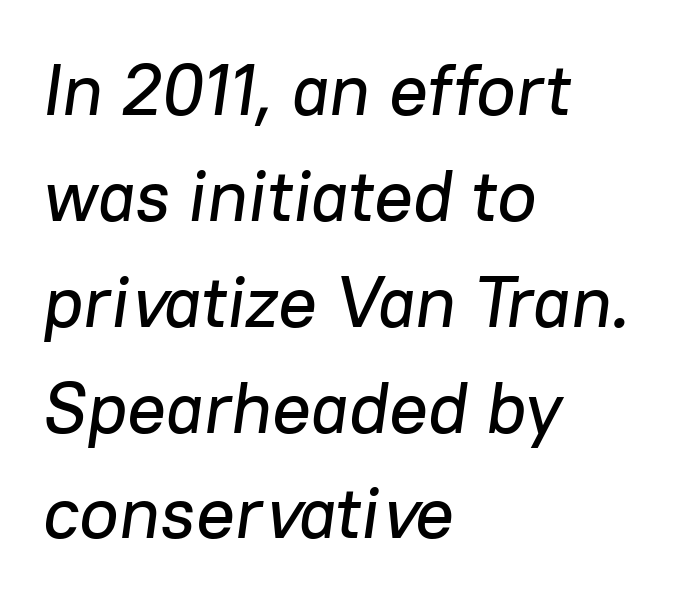
Each letter keeps its own natural width here, so spacing adapts to shape. Quick note: underline off. How are the letters spaced? Ordinarily, with no added tracking. Does the leading feel generous? No, just average.
